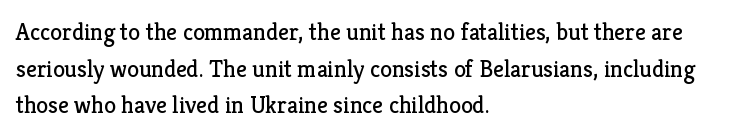
Q: Is the text bold? A: No.
Q: Is the text italic (slanted)? A: No, it is upright.
Q: Is the text underlined? A: No.
Q: How is the paragraph aligned? A: Left-aligned.
Q: Is the spacing between letters normal or unusually wide? A: Normal.
Q: Is the spacing between lines tight, normal or loose? A: Normal.
